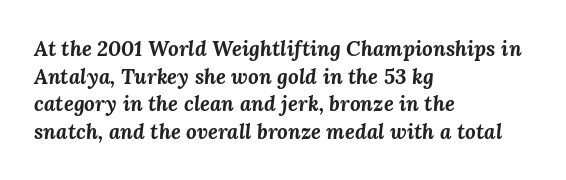
{"italic": "yes", "lean": "right", "slant_degrees": 3, "bold": "yes", "underline": "no", "align": "left", "line_spacing": "normal", "line_spacing_ratio": 1.32, "letter_spacing": "normal", "letter_spacing_em": 0.0, "glyph_px": 21}
